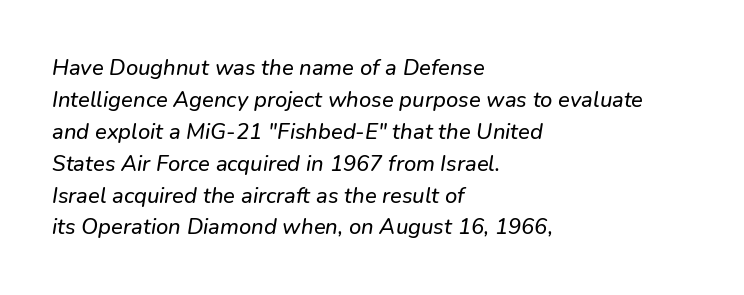
{"underline": "no", "align": "left", "line_spacing": "normal", "line_spacing_ratio": 1.45, "letter_spacing": "normal", "letter_spacing_em": 0.0, "glyph_px": 22}
